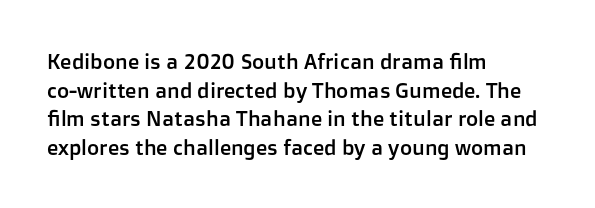
The rendering keeps characters at their native spacing. Does the lettering tilt? It doesn't — this is upright. Descender tails drop into unmarked territory. The lines sit at an ordinary, default distance from one another. One-word summary of the alignment: left.
